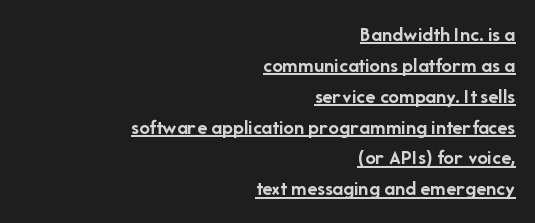
Q: Is the text bold? A: Yes.
Q: Is the text italic (slanted)? A: No, it is upright.
Q: Is the text underlined? A: Yes.
Q: How is the paragraph aligned? A: Right-aligned.
Q: Is the spacing between letters normal or unusually wide? A: Normal.
Q: Is the spacing between lines tight, normal or loose? A: Normal.
